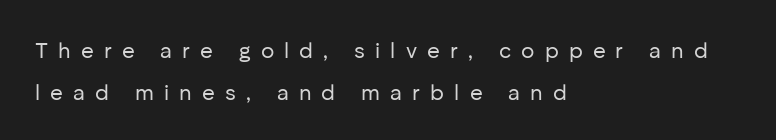
The image shows 22 px text type, upright; set left-aligned, line spacing 1.89x, unusually wide letter spacing (+0.46 em), not underlined.
